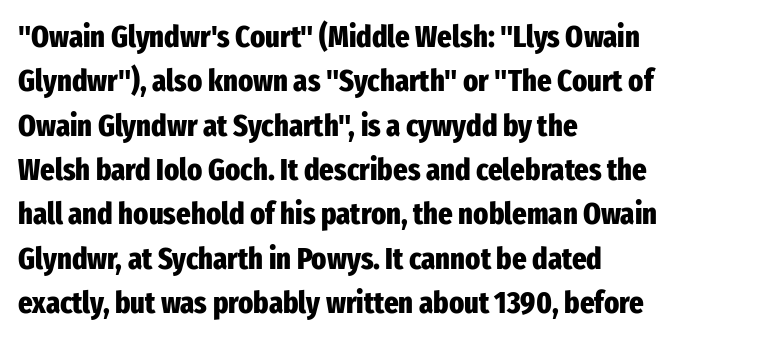
The space beneath each line is pristine and unruled. Line spacing here is normal. This rendering employs a face without finishing strokes, i.e., a sans-serif. Caption: standard tracking, unaltered. The rag falls on the right side of this text block. A roman cut, with each character standing at attention.
